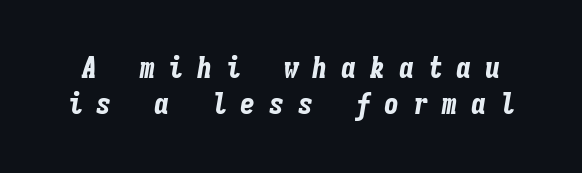
Characters are canted at an angle relative to the baseline's perpendicular. Think of a typewriter: that constant character pitch is what you see here. Type without underlining. The face used here is rendered with a markedly widened letterfit.
